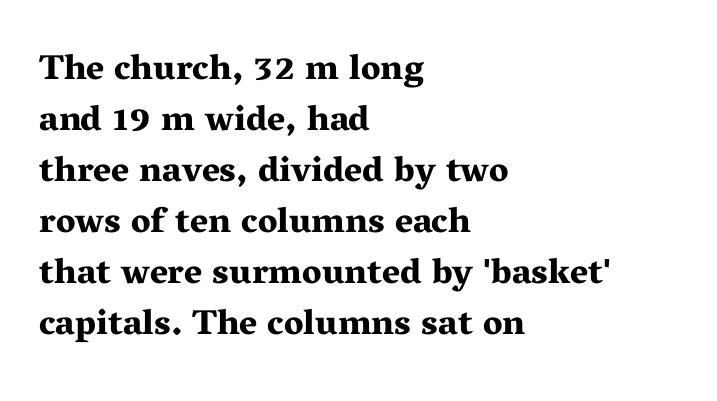
{"serif": "yes", "italic": "no", "bold": "yes", "weight": "bold", "width": "wide", "stroke_contrast": "medium", "x_height": "medium", "monospaced": "no", "underline": "no", "align": "left", "line_spacing": "normal", "line_spacing_ratio": 1.46, "letter_spacing": "normal", "letter_spacing_em": 0.0, "glyph_px": 35}
